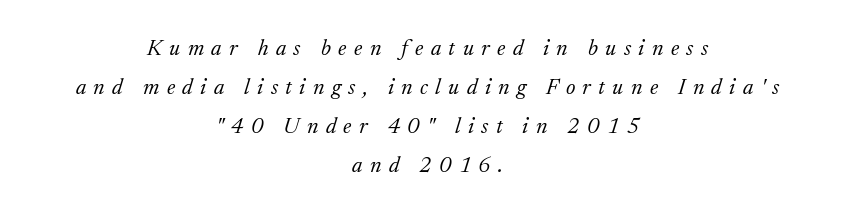
Tall strokes in this sample are angled rather than plumb. Does the copy run flush right? No — it is centered line by line. The specimen omits any rule beneath the text block's lines. What stands out about the letter spacing? Its width — letters are far apart. Each stroke keeps to a modest, everyday thickness or less.
